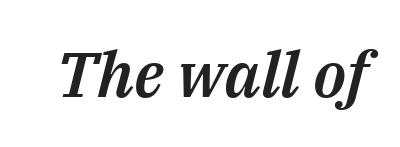
Here the designer chose a conventional face with non-uniform glyph widths. Bare-footed words on every line. In terms of posture, this sample is oblique. What stands out about the letter spacing? Nothing — it is the standard amount.
